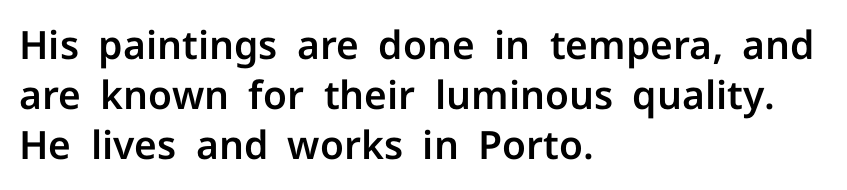
The image shows 39 px sans-serif type, upright; set left-aligned, normal line spacing (1.28x), normal letter spacing, not underlined; low stroke contrast and a medium x-height.
